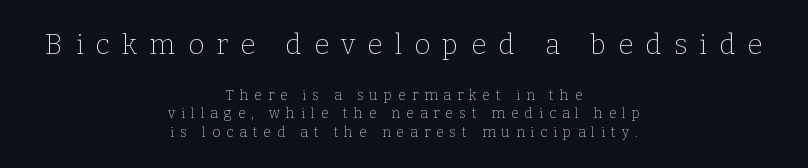
If you squint, the top block still reads clearly — it's the larger of the two. Decoration check: the copy has no underline. These lines were composed using upright roman letters. This sample uses a serif face. Proportional: the letters do not fall into vertical columns. Counters stay open thanks to moderate or lighter strokes.
